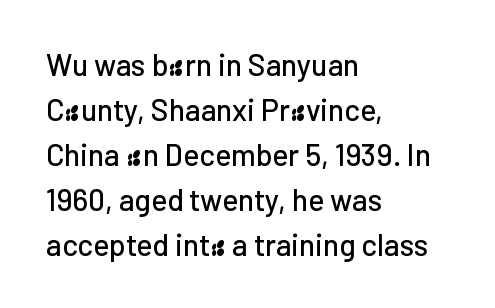
The image shows 30 px sans-serif type, upright; set left-aligned, normal line spacing (1.5x), normal letter spacing, not underlined; low stroke contrast and a medium x-height.
